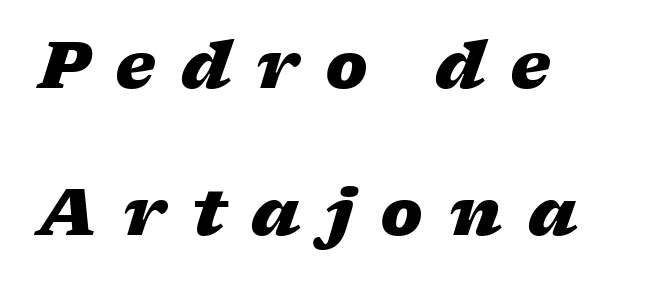
Character widths vary here, with narrow letters taking less room than wide ones. Layout note: lines flush left. The space directly below the letters is spotless. When letters slant like this, we call the style italic.
